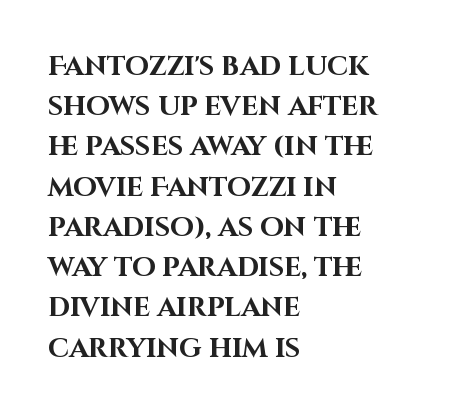
{"italic": "no", "bold": "yes", "underline": "no", "align": "left", "line_spacing": "normal", "line_spacing_ratio": 1.49, "letter_spacing": "normal", "letter_spacing_em": 0.0, "glyph_px": 27}
